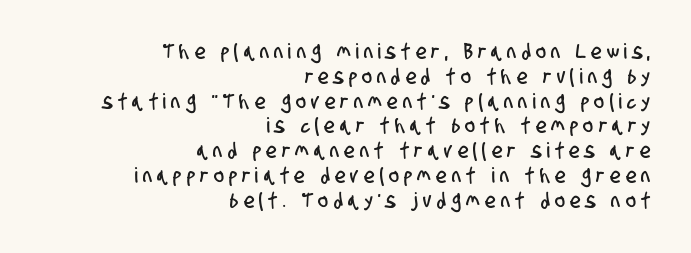
{"underline": "no", "align": "right", "line_spacing_ratio": 1.18, "letter_spacing": "wide", "letter_spacing_em": 0.26, "glyph_px": 21}
